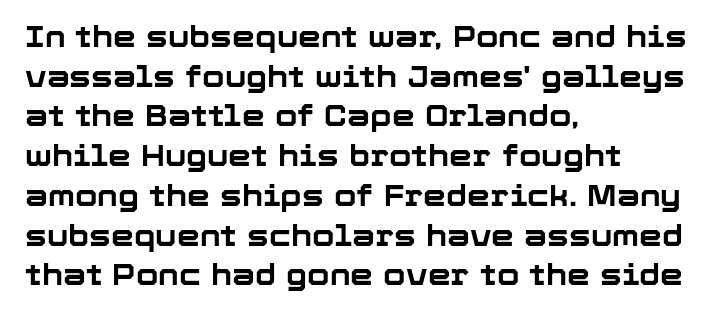
{"serif": "no", "italic": "no", "bold": "yes", "weight": "bold", "width": "normal", "stroke_contrast": "low", "x_height": "medium", "monospaced": "no", "underline": "no", "align": "left", "line_spacing": "normal", "line_spacing_ratio": 1.37, "letter_spacing": "normal", "letter_spacing_em": 0.0, "glyph_px": 29}
